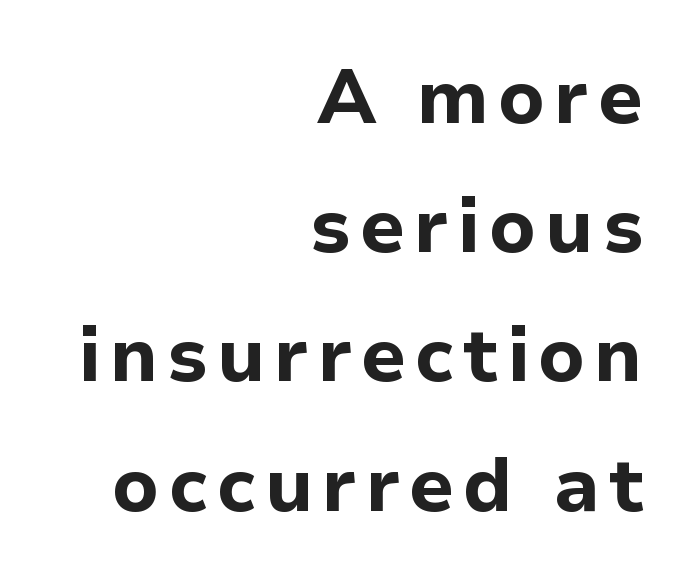
A bare baseline throughout the passage. Do the letters lean? They stand straight. The compositor pushed each line to the right boundary. The lines sit at an ordinary, default distance from one another.
